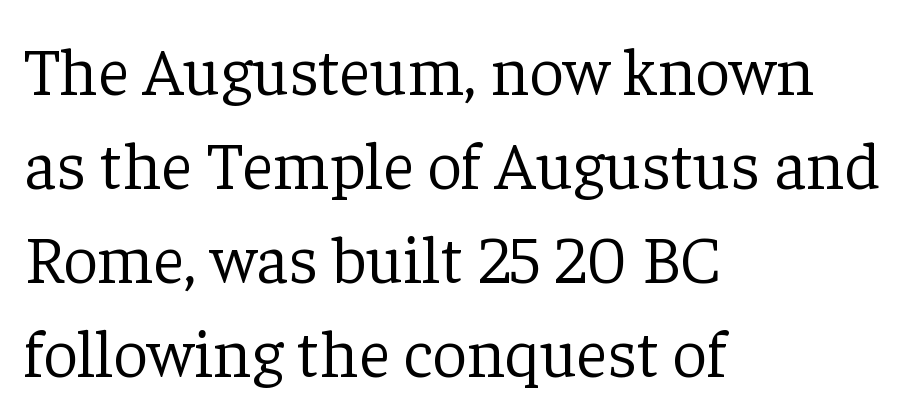
{"serif": "yes", "italic": "no", "bold": "no", "weight": "light", "width": "normal", "stroke_contrast": "low", "x_height": "medium", "monospaced": "no", "underline": "no", "align": "left", "line_spacing": "normal", "line_spacing_ratio": 1.38, "letter_spacing": "normal", "letter_spacing_em": 0.0, "glyph_px": 68}
